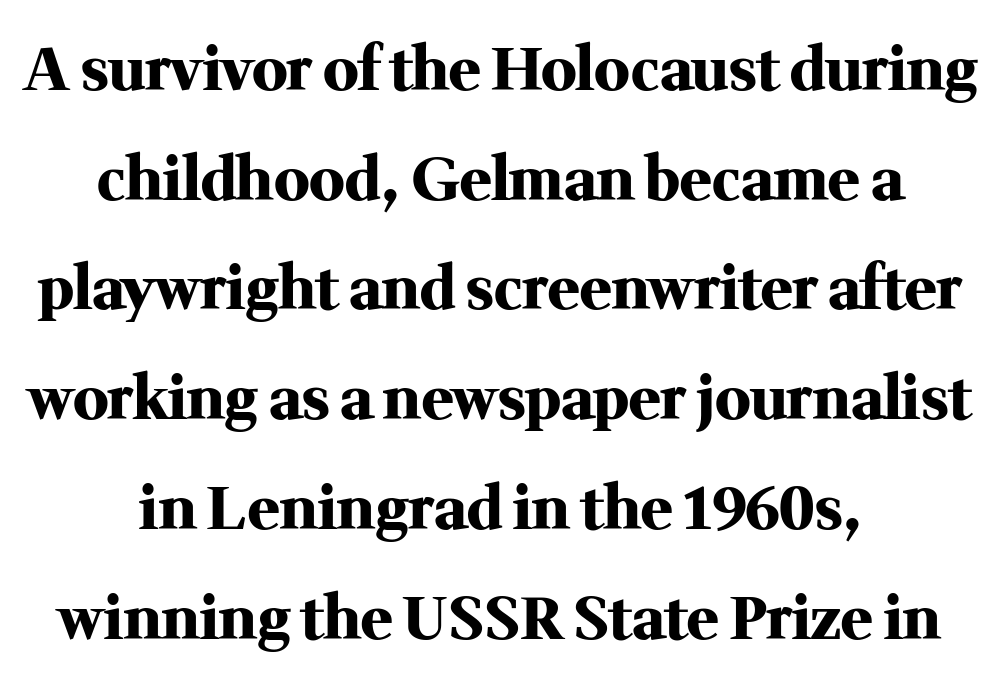
The image shows 59 px heavy serif type, upright; set centered, line spacing 1.86x, normal letter spacing, not underlined; medium stroke contrast and a medium x-height.
